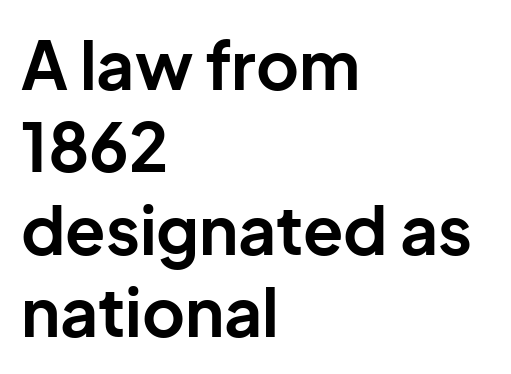
The image shows 66 px bold sans-serif type, upright; set left-aligned, normal line spacing (1.25x), normal letter spacing, not underlined; low stroke contrast and a medium x-height.
